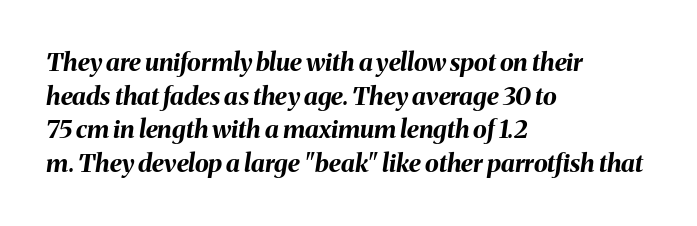
The area under the type is left untouched. When letters slant like this, we call the style italic. The line texture is even and compact thanks to regular tracking. The text block is weighted toward the left margin, trailing off unevenly rightward. Its strokes are broad and dark, the hallmark of bold type. A typesetter would call this leading conventional body-copy spacing.
